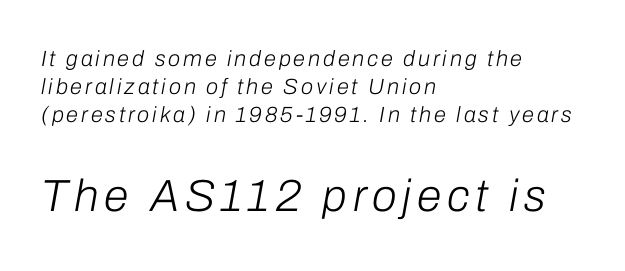
Would a proofreader flag this as italicized? Yes. Type without underlining. Size hierarchy here favors the trailing block over the leading one. Caption: face not bold, strokes unweighted. The compositor pushed each line to the left boundary. Looks like regular typesetting: each glyph gets only the width it needs.
